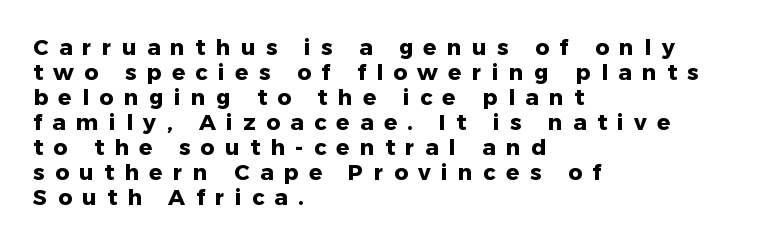
Q: Is the text bold? A: Yes.
Q: Is the text italic (slanted)? A: No, it is upright.
Q: Is the text underlined? A: No.
Q: How is the paragraph aligned? A: Left-aligned.
Q: Is the spacing between letters normal or unusually wide? A: Unusually wide.
Q: Is the spacing between lines tight, normal or loose? A: Tight.
